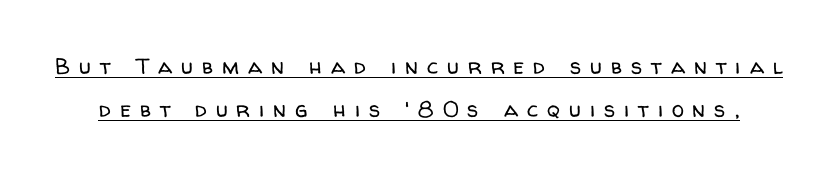
The image shows 22 px text type, upright; set loose line spacing (1.97x), unusually wide letter spacing (+0.41 em), underlined.
